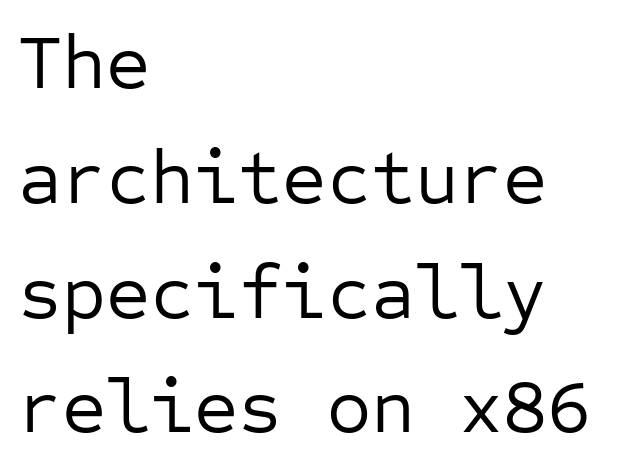
The image shows 76 px regular-weight sans-serif type, upright, monospaced; set left-aligned, normal line spacing (1.51x), normal letter spacing, not underlined; low stroke contrast and a medium x-height.
